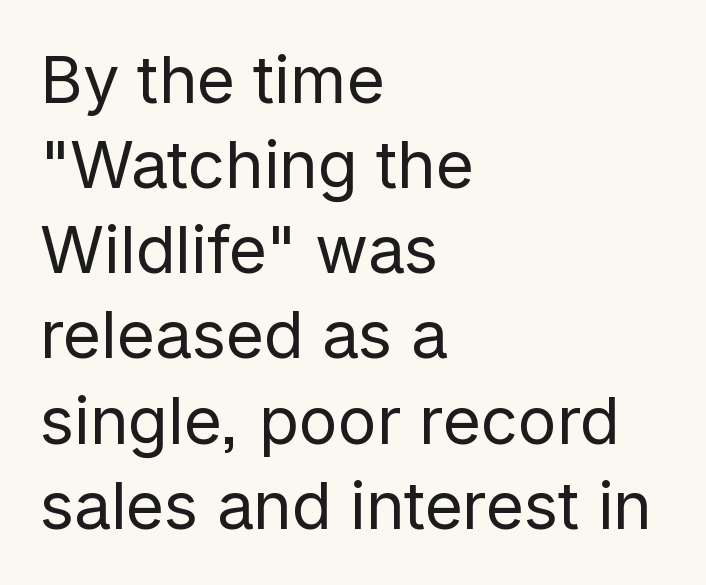
{"serif": "no", "italic": "no", "bold": "no", "weight": "regular", "width": "normal", "stroke_contrast": "low", "x_height": "medium", "monospaced": "no", "underline": "no", "align": "left", "line_spacing": "normal", "line_spacing_ratio": 1.31, "letter_spacing": "normal", "letter_spacing_em": 0.0, "glyph_px": 65}
